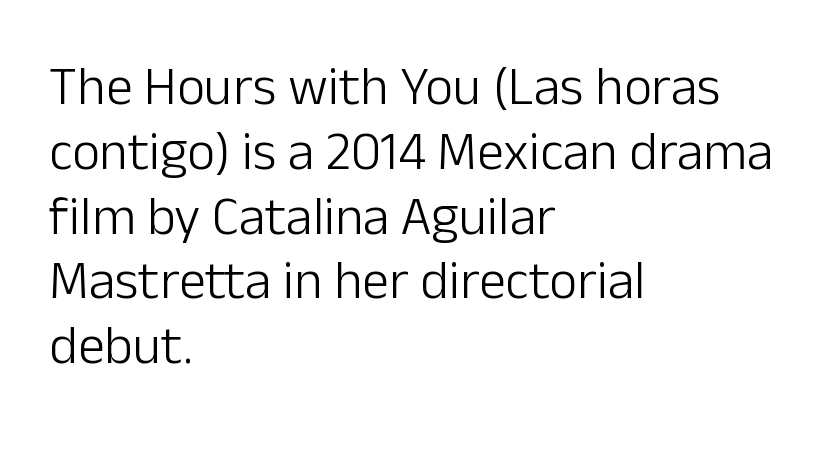
Q: Is the text bold? A: No.
Q: Is the text italic (slanted)? A: No, it is upright.
Q: Is the typeface a serif or a sans-serif typeface? A: Sans-serif.
Q: Is the text underlined? A: No.
Q: How is the paragraph aligned? A: Left-aligned.
Q: Is the spacing between letters normal or unusually wide? A: Normal.
Q: Width (condensed, normal, or wide)? A: Normal.
Q: Stroke contrast? A: Low.
Q: x-height? A: Medium.
Q: Monospaced? A: No.
